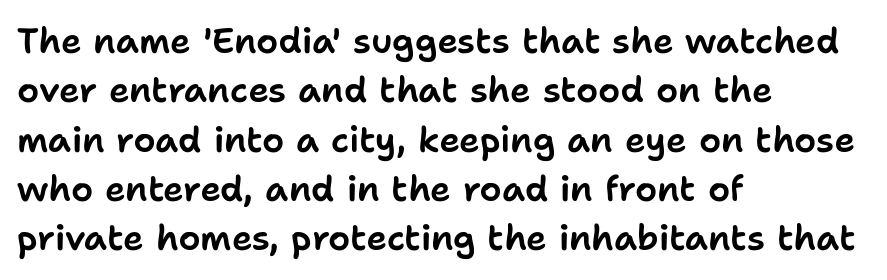
{"serif": "no", "italic": "no", "width": "normal", "stroke_contrast": "low", "x_height": "medium", "monospaced": "no", "underline": "no", "align": "left", "line_spacing": "normal", "line_spacing_ratio": 1.41, "letter_spacing": "normal", "letter_spacing_em": 0.0, "glyph_px": 35}
